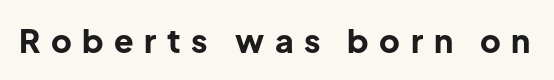
Do the characters align in a grid? No, the font is proportional. When letters stand straight like this, we call the style roman or upright. Descender tails drop into unmarked territory. Between one letter and the next there's a generous, obvious gap. I'd call this a sans setting — the letters go barefoot. Typographic density is high because the face is bold.
